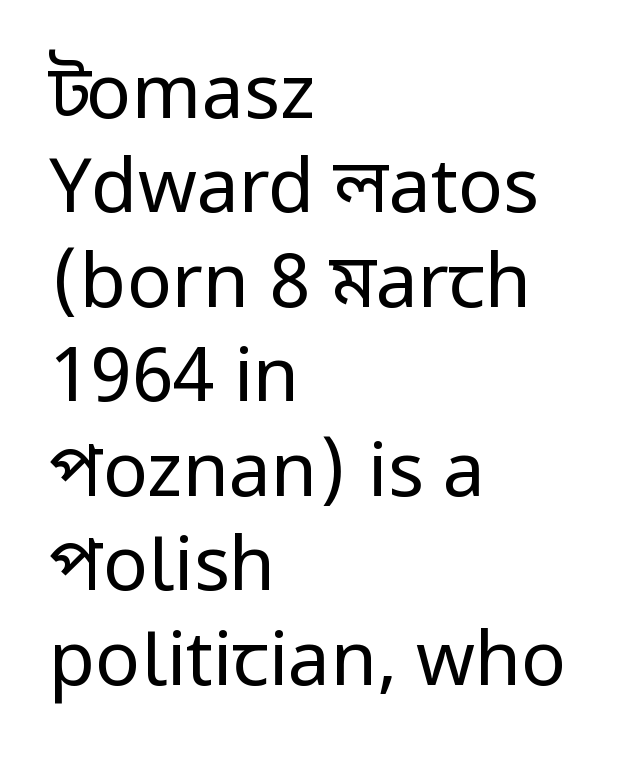
Q: Is the text bold? A: No.
Q: Is the text italic (slanted)? A: No, it is upright.
Q: Is the typeface a serif or a sans-serif typeface? A: Sans-serif.
Q: Is the text underlined? A: No.
Q: How is the paragraph aligned? A: Left-aligned.
Q: Is the spacing between letters normal or unusually wide? A: Normal.
Q: Is the spacing between lines tight, normal or loose? A: Normal.
Q: Width (condensed, normal, or wide)? A: Condensed.
Q: Stroke contrast? A: Low.
Q: x-height? A: Large.
Q: Monospaced? A: No.
